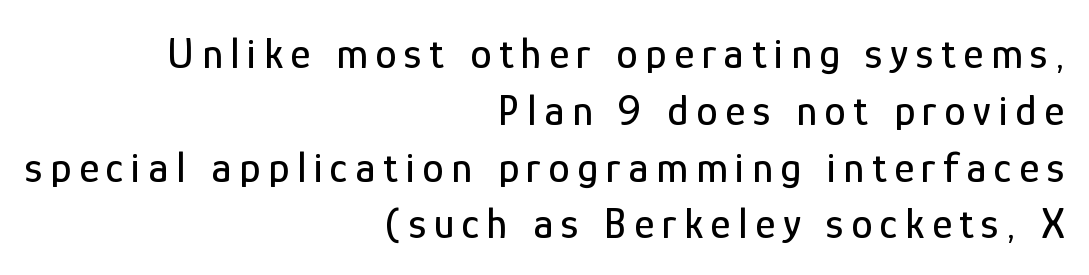
The image shows 43 px condensed sans-serif type, upright; set right-aligned, normal line spacing (1.32x), not underlined; low stroke contrast and a medium x-height.
